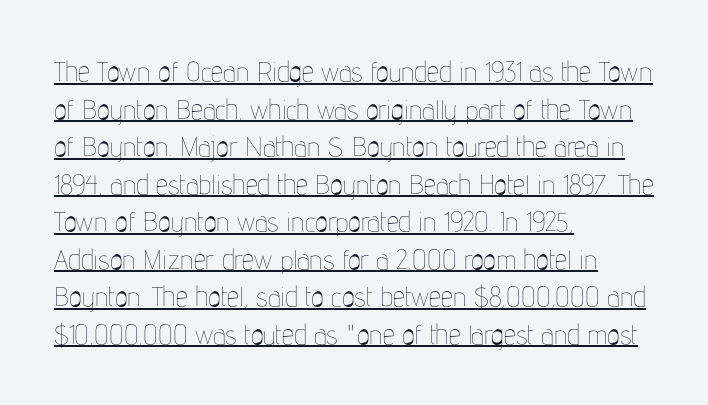
The image shows 27 px text type, upright; set left-aligned, normal line spacing (1.39x), normal letter spacing, underlined.
